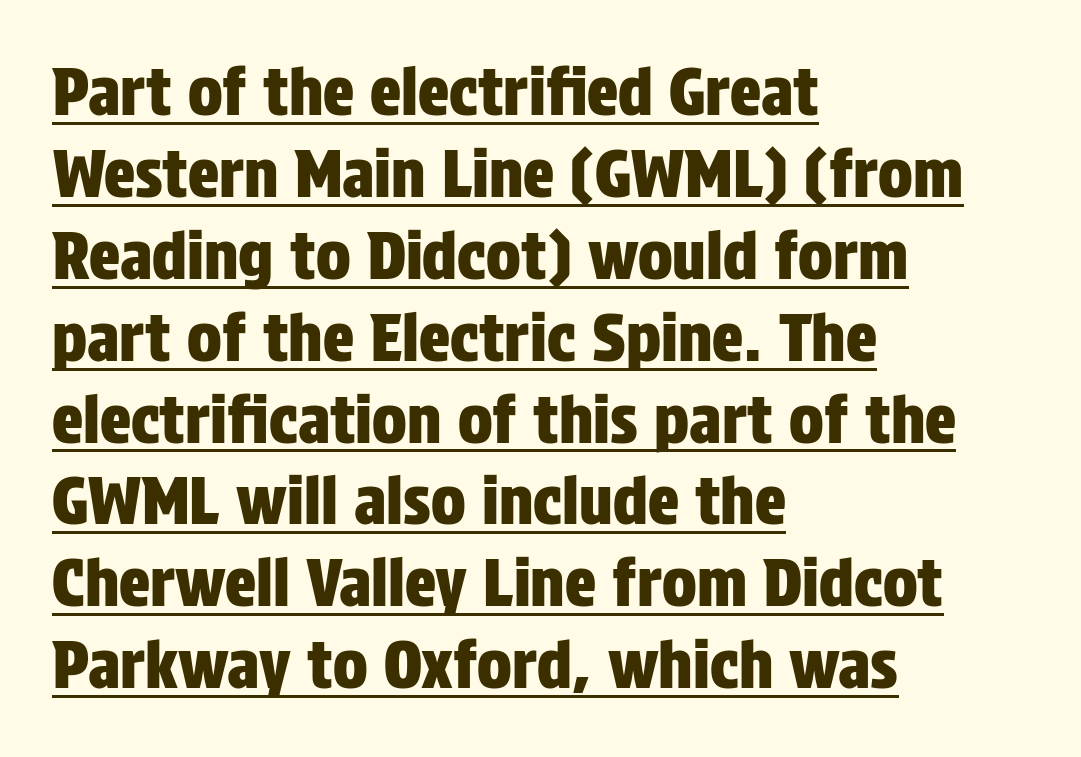
Q: Is the text italic (slanted)? A: No, it is upright.
Q: Is the typeface a serif or a sans-serif typeface? A: Sans-serif.
Q: Is the text underlined? A: Yes.
Q: How is the paragraph aligned? A: Left-aligned.
Q: Is the spacing between letters normal or unusually wide? A: Normal.
Q: Is the spacing between lines tight, normal or loose? A: Normal.
Q: Width (condensed, normal, or wide)? A: Condensed.
Q: Stroke contrast? A: Low.
Q: x-height? A: Large.
Q: Monospaced? A: No.
